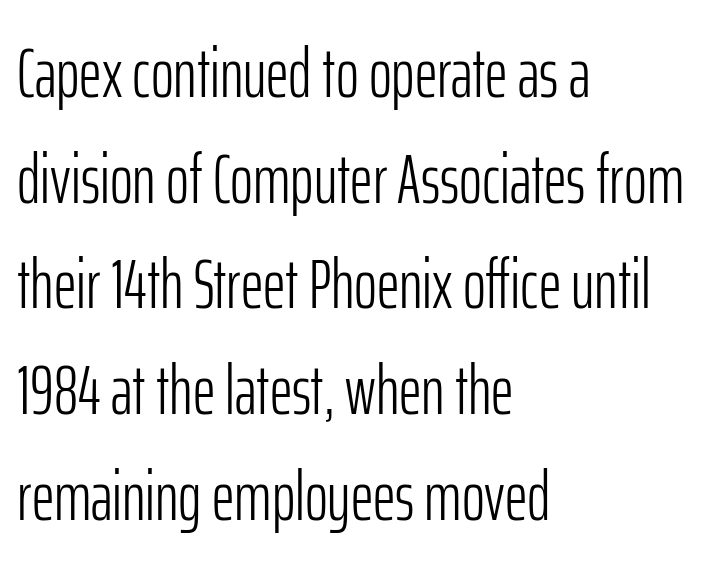
The rendering keeps characters at their native spacing. Each stroke keeps to a modest, everyday thickness or less. The lines sit at an ordinary, default distance from one another. The compositor pushed each line to the left boundary. The typography opts for an upright posture over an oblique one.
